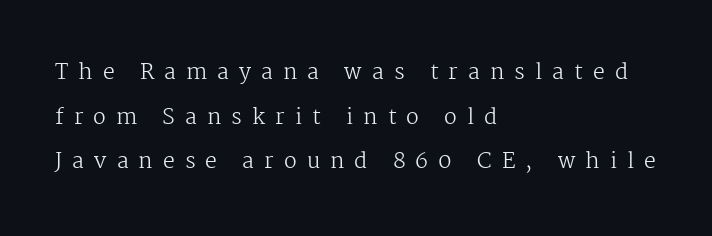
Q: Is the text bold? A: No.
Q: Is the text italic (slanted)? A: No, it is upright.
Q: Is the text underlined? A: No.
Q: How is the paragraph aligned? A: Left-aligned.
Q: Is the spacing between letters normal or unusually wide? A: Unusually wide.
Q: Is the spacing between lines tight, normal or loose? A: Loose.
